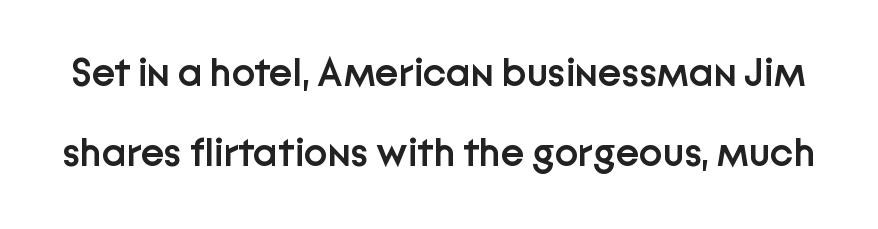
The image shows 40 px semibold sans-serif type, upright; set loose line spacing (2.01x), normal letter spacing, not underlined; low stroke contrast and a medium x-height.
